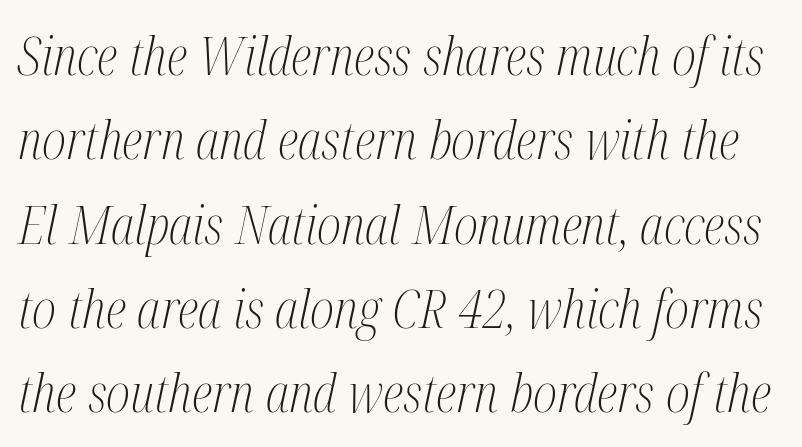
{"serif": "yes", "italic": "yes", "lean": "right", "slant_degrees": 12, "bold": "no", "weight": "light", "width": "condensed", "stroke_contrast": "medium", "x_height": "medium", "monospaced": "no", "underline": "no", "line_spacing": "normal", "line_spacing_ratio": 1.59, "letter_spacing": "normal", "letter_spacing_em": 0.0, "glyph_px": 53}
